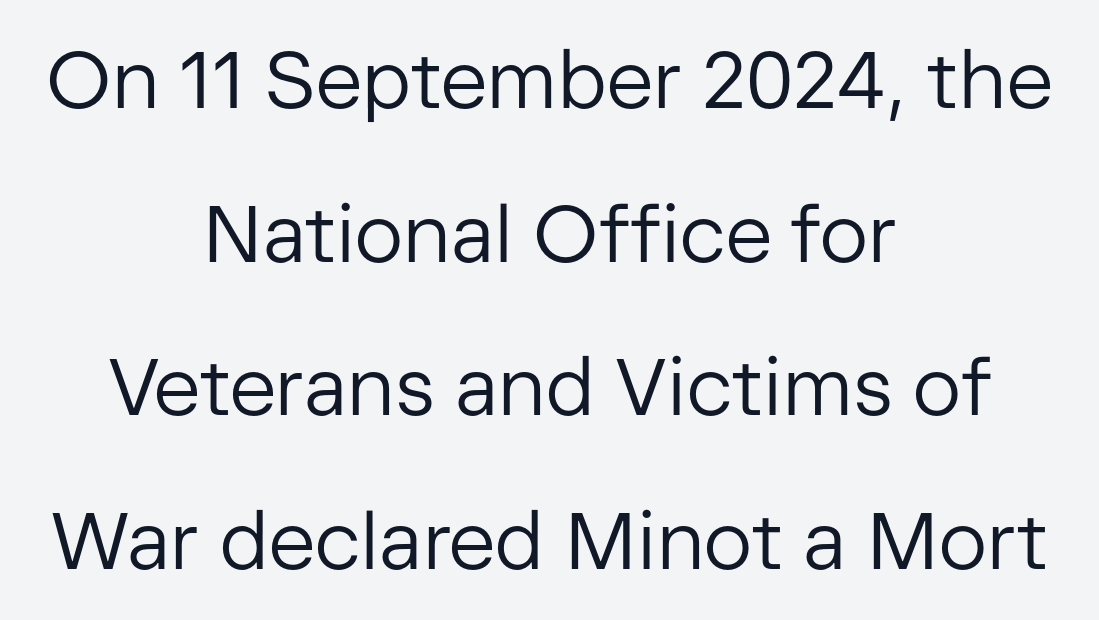
{"serif": "no", "italic": "no", "bold": "no", "weight": "regular", "width": "normal", "stroke_contrast": "low", "x_height": "medium", "monospaced": "no", "underline": "no", "align": "center", "line_spacing": "loose", "line_spacing_ratio": 1.92, "letter_spacing": "normal", "letter_spacing_em": 0.0, "glyph_px": 80}
